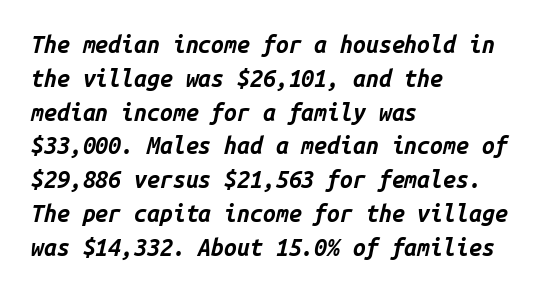
{"italic": "yes", "lean": "right", "slant_degrees": 14, "bold": "yes", "underline": "no", "align": "left", "line_spacing": "normal", "line_spacing_ratio": 1.47, "letter_spacing": "normal", "letter_spacing_em": 0.0, "glyph_px": 23}
